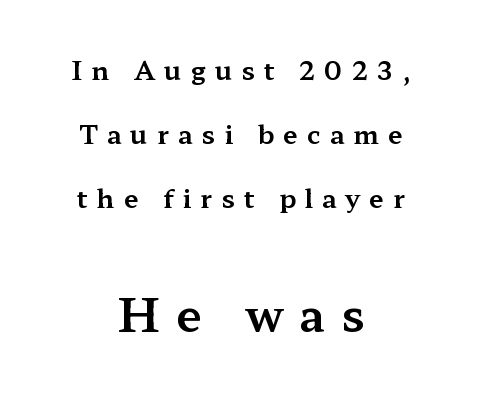
{"serif": "yes", "italic": "no", "width": "wide", "stroke_contrast": "medium", "x_height": "medium", "monospaced": "no", "underline": "no", "align": "center", "line_spacing": "loose", "line_spacing_ratio": 2.46, "letter_spacing": "wide", "letter_spacing_em": 0.35, "larger_block": "second", "size_ratio": 1.77, "glyph_px": 46}
